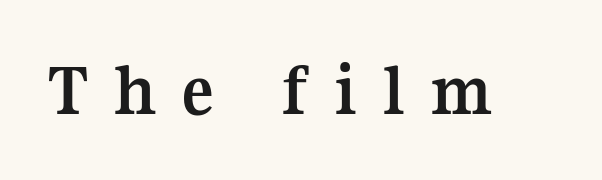
The image shows 74 px semibold serif type, upright; set unusually wide letter spacing (+0.35 em), not underlined; medium stroke contrast and a medium x-height.
